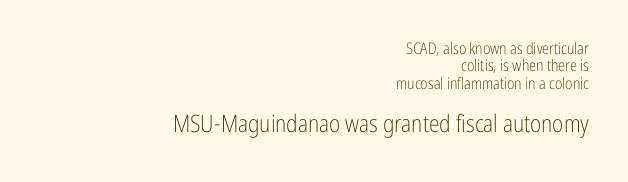
{"italic": "no", "bold": "no", "underline": "no", "align": "right", "line_spacing": "tight", "line_spacing_ratio": 1.08, "letter_spacing": "normal", "letter_spacing_em": 0.0, "larger_block": "second", "size_ratio": 1.5, "glyph_px": 24}
